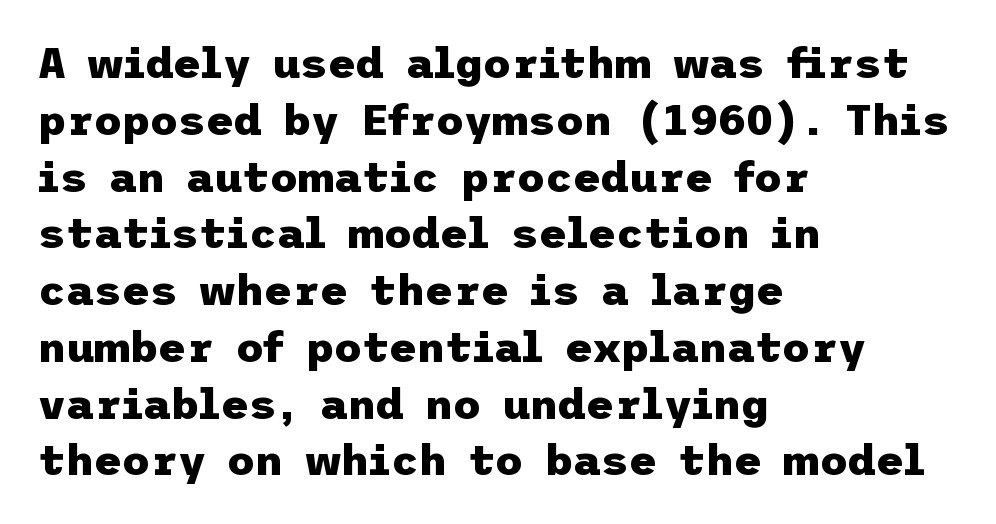
Q: Is the text bold? A: Yes.
Q: Is the text italic (slanted)? A: No, it is upright.
Q: Is the typeface a serif or a sans-serif typeface? A: Sans-serif.
Q: Is the text underlined? A: No.
Q: How is the paragraph aligned? A: Left-aligned.
Q: Is the spacing between letters normal or unusually wide? A: Normal.
Q: Is the spacing between lines tight, normal or loose? A: Normal.
Q: Width (condensed, normal, or wide)? A: Normal.
Q: Stroke contrast? A: Low.
Q: x-height? A: Medium.
